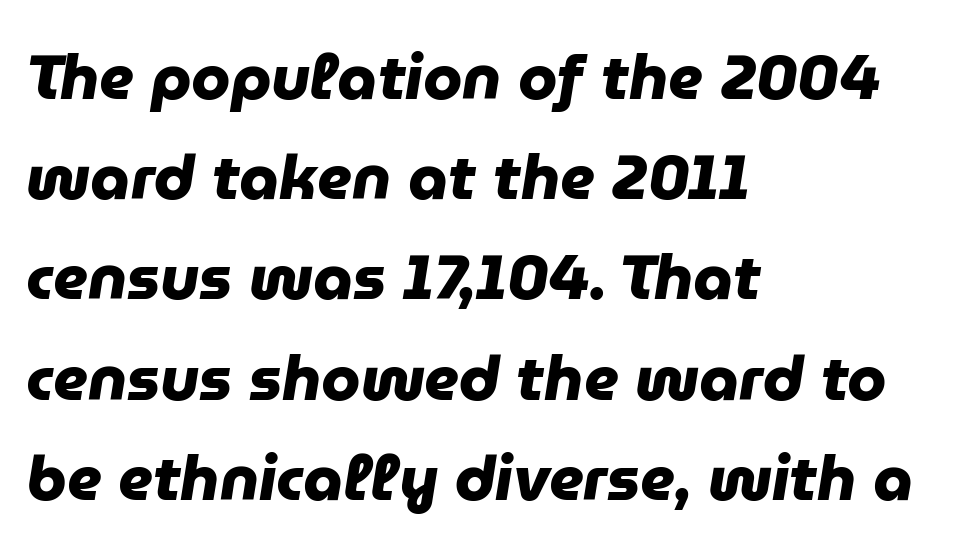
Heft: maximum for text — a bold. In terms of leading, this rendering sits right in the middle. The designer went with a sans here, leaving each stem footless. Decoration check: the copy has no underline. Here the designer chose a conventional face with non-uniform glyph widths. The line texture is even and compact thanks to regular tracking.
